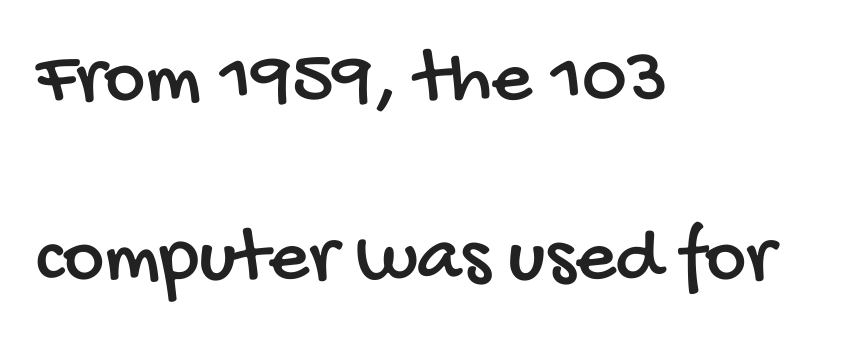
The image shows 79 px condensed sans-serif type; set left-aligned, loose line spacing (2.26x), normal letter spacing, not underlined; low stroke contrast and a large x-height.
